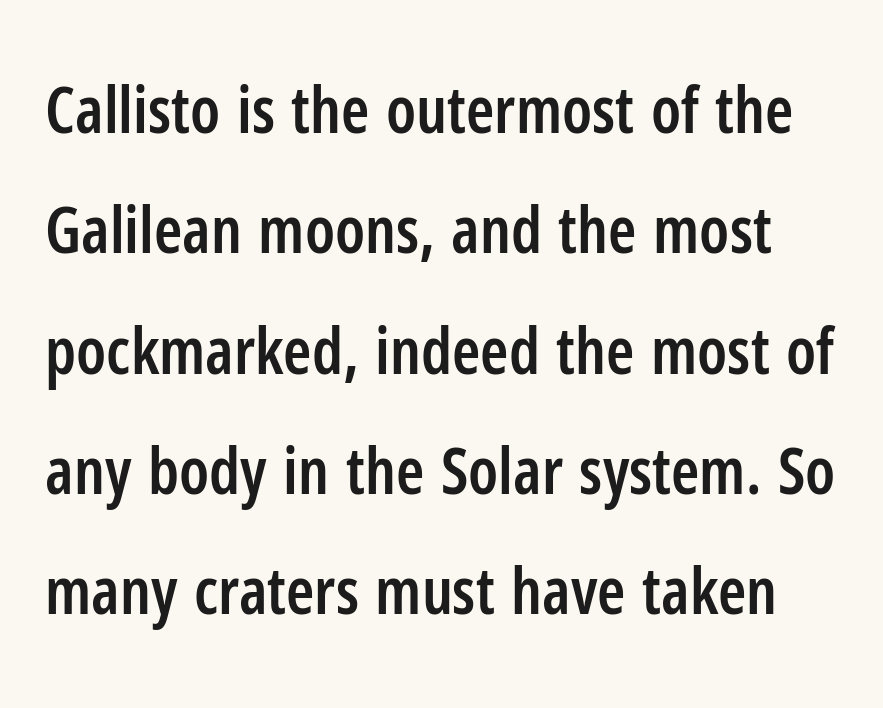
{"serif": "no", "italic": "no", "bold": "semi", "weight": "semibold", "width": "condensed", "stroke_contrast": "low", "x_height": "medium", "monospaced": "no", "underline": "no", "line_spacing_ratio": 1.88, "letter_spacing": "normal", "letter_spacing_em": 0.0, "glyph_px": 64}
